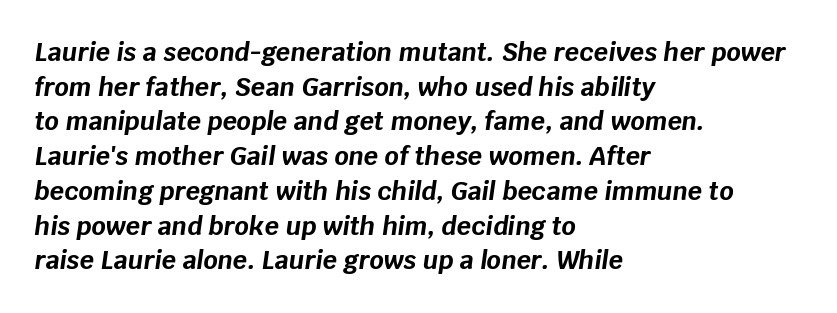
The image shows 25 px bold type, italic (leaning right); set left-aligned, normal line spacing (1.39x), normal letter spacing, not underlined.
